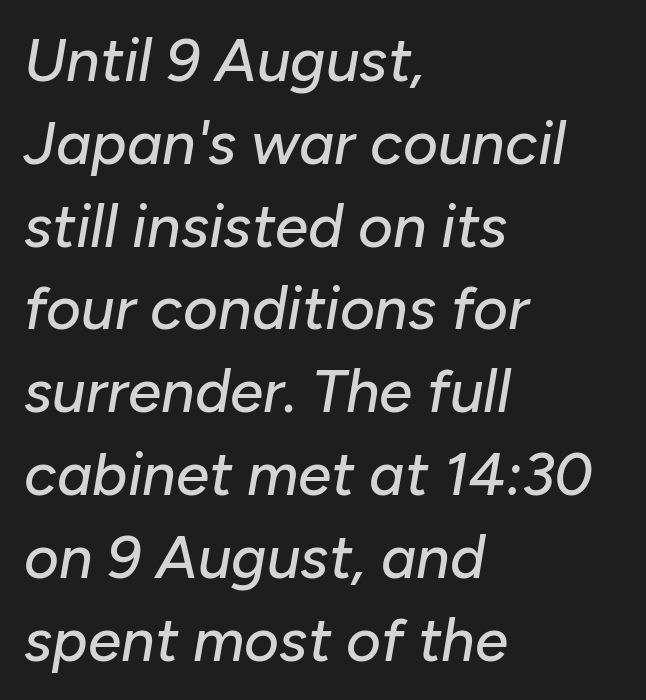
{"italic": "yes", "lean": "right", "slant_degrees": 10, "width": "normal", "stroke_contrast": "low", "x_height": "medium", "monospaced": "no", "underline": "no", "align": "left", "line_spacing": "normal", "line_spacing_ratio": 1.38, "letter_spacing": "normal", "letter_spacing_em": 0.0, "glyph_px": 60}
